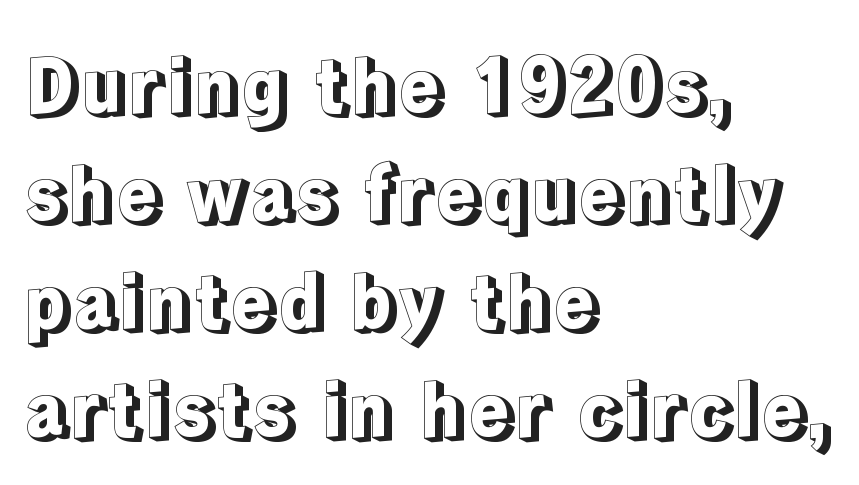
This rendering uses left alignment, leaving the right contour irregular. Rule under the text: the space is simply empty. A typesetter would mark this as roman, not italic. The letterforms sit shoulder to shoulder at normal distance.
